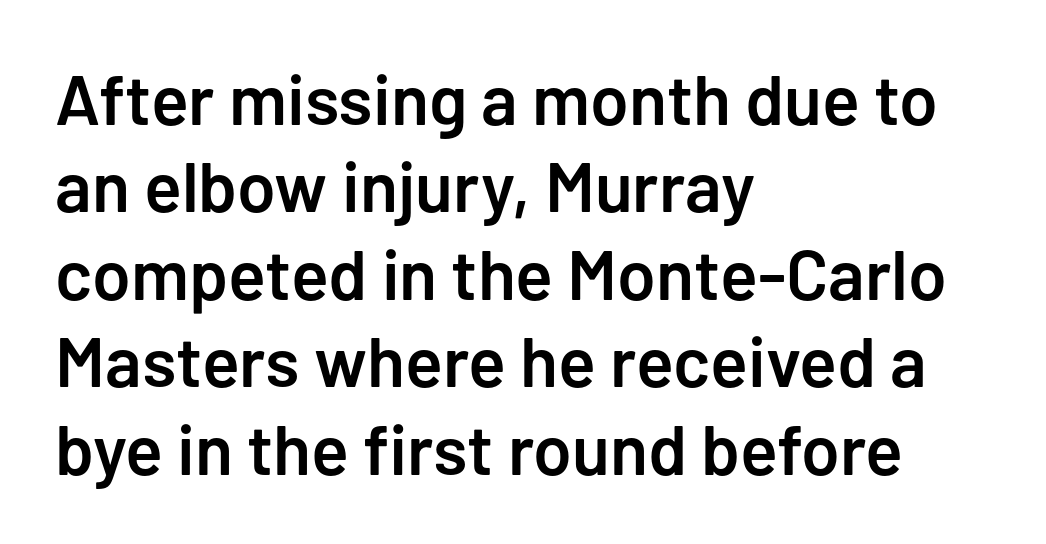
Q: Is the text bold? A: Semi-bold.
Q: Is the text italic (slanted)? A: No, it is upright.
Q: Is the typeface a serif or a sans-serif typeface? A: Sans-serif.
Q: Is the text underlined? A: No.
Q: How is the paragraph aligned? A: Left-aligned.
Q: Is the spacing between letters normal or unusually wide? A: Normal.
Q: Is the spacing between lines tight, normal or loose? A: Normal.
Q: Width (condensed, normal, or wide)? A: Normal.
Q: Stroke contrast? A: Low.
Q: x-height? A: Medium.
Q: Monospaced? A: No.
